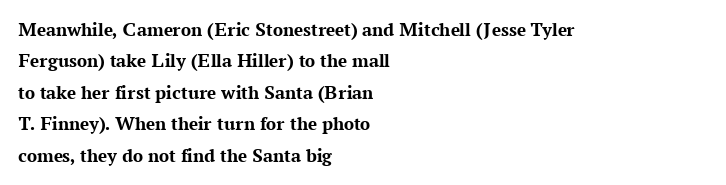
Ascenders rise straight up at ninety degrees. Just letters on the line, the space beneath them empty. Normally led — the rows are evenly, conventionally spaced. Here the glyphs are tracked normally, forming tight word shapes. The characters look thick and weighty, a clear bold.
